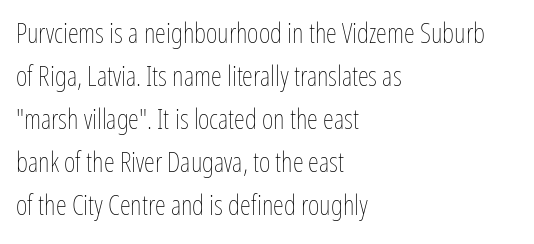
Q: Is the text bold? A: No.
Q: Is the text italic (slanted)? A: No, it is upright.
Q: Is the text underlined? A: No.
Q: How is the paragraph aligned? A: Left-aligned.
Q: Is the spacing between letters normal or unusually wide? A: Normal.
Q: Is the spacing between lines tight, normal or loose? A: Normal.
Q: Width (condensed, normal, or wide)? A: Condensed.
Q: Stroke contrast? A: Low.
Q: x-height? A: Medium.
Q: Monospaced? A: No.
